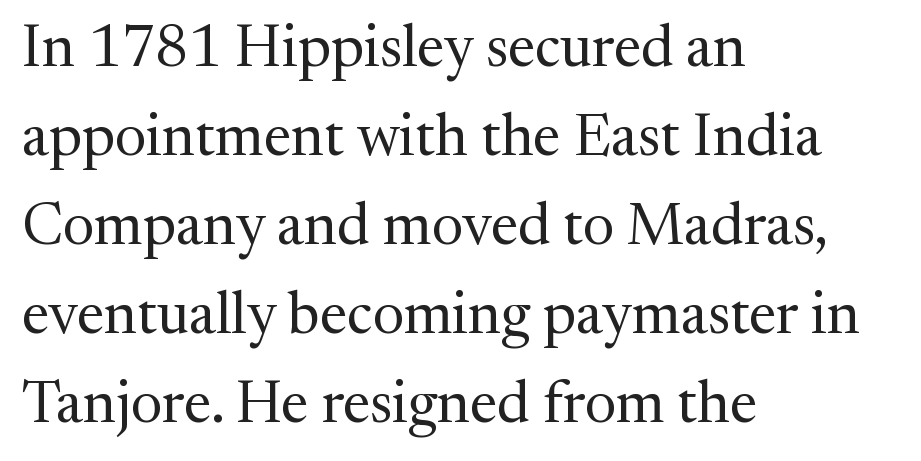
The typeface chosen for these lines features serifs. The gap between lines stays unmarked. Stem width sits at or under what a default text font uses. One-word summary of the alignment: left.
